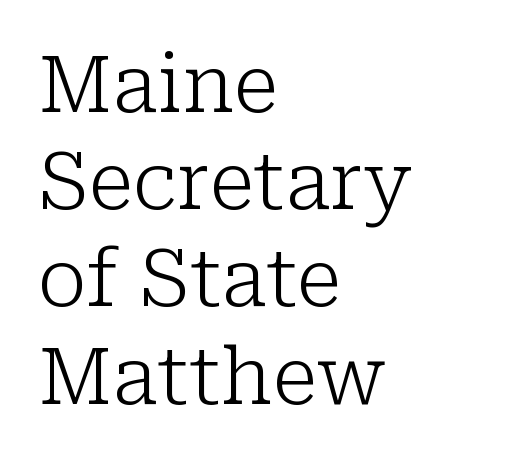
This is roman type, the default non-slanted kind. The specimen omits any rule beneath the text block's lines. The rendering shows small feet on the letterforms — a serif design. A classic flush-left, rag-right setting is used for this passage.
